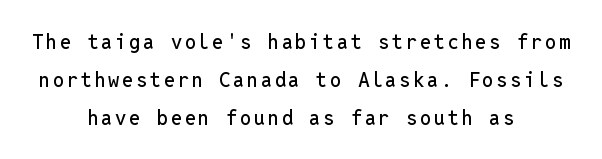
Any mark beneath the type? The region is blank. When letters stand straight like this, we call the style roman or upright. Does the copy run flush right? No — it is centered line by line.
